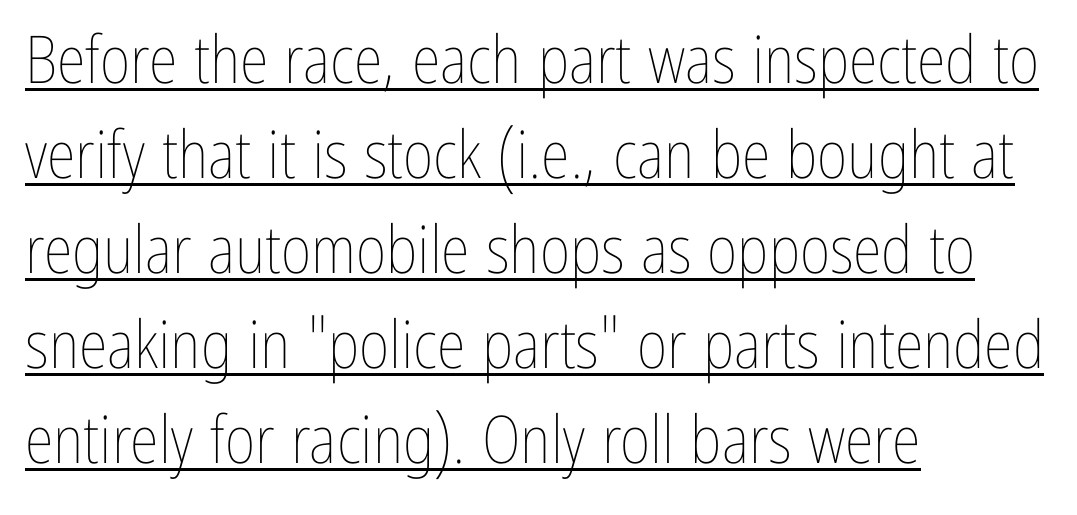
Ordinary non-slanted type is in use. The face used here is rendered with its standard letterfit. Regular leading. Compared with a centered layout, this one pins lines to the left instead.
